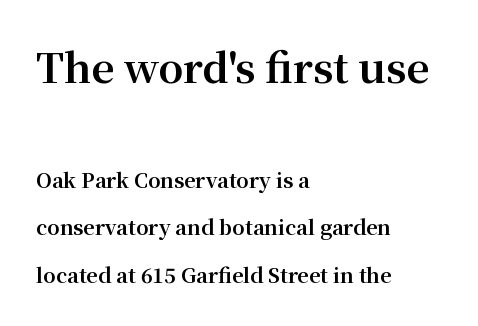
The image shows 40 px bold serif type, upright; set left-aligned, loose line spacing (2.39x), normal letter spacing, not underlined; the first (top) block is 2.0x larger; medium stroke contrast and a medium x-height.
